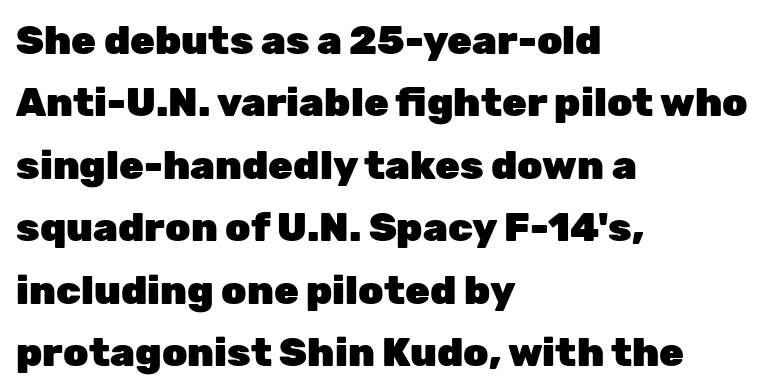
The image shows 40 px heavy sans-serif type, upright; set left-aligned, normal line spacing (1.56x), normal letter spacing, not underlined; low stroke contrast and a medium x-height.
